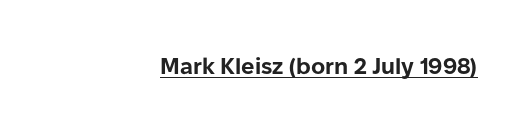
The image shows 22 px bold type, upright; set right-aligned, normal letter spacing, underlined.
